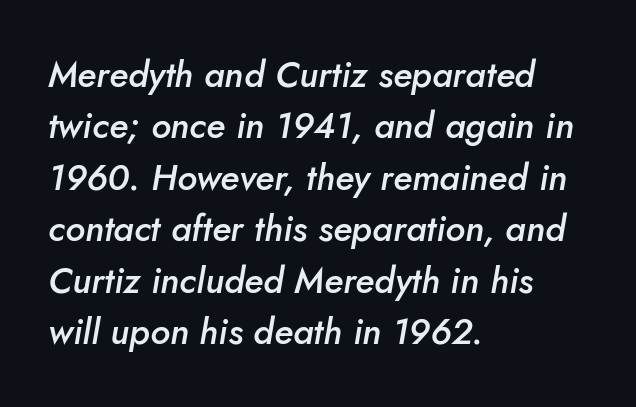
Q: Is the text bold? A: Semi-bold.
Q: Is the text italic (slanted)? A: Yes, it leans right by about 5 degrees.
Q: Is the text underlined? A: No.
Q: How is the paragraph aligned? A: Left-aligned.
Q: Is the spacing between letters normal or unusually wide? A: Normal.
Q: Is the spacing between lines tight, normal or loose? A: Normal.
Q: Width (condensed, normal, or wide)? A: Normal.
Q: Stroke contrast? A: Low.
Q: x-height? A: Small.
Q: Monospaced? A: No.
